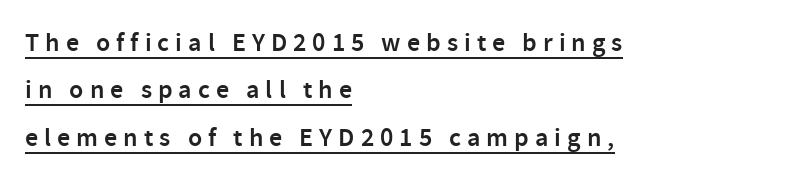
Q: Is the text bold? A: Semi-bold.
Q: Is the text italic (slanted)? A: No, it is upright.
Q: Is the text underlined? A: Yes.
Q: How is the paragraph aligned? A: Left-aligned.
Q: Is the spacing between letters normal or unusually wide? A: Unusually wide.
